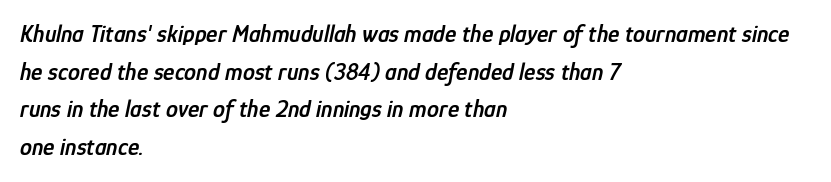
You can tell it's italic because the verticals aren't actually vertical. The tracking reads as untouched default to a designer's eye. Clear beneath every line of the passage. What's the leading like? Ordinary, nothing unusual. The paragraph has a hard left edge and a soft right edge.
